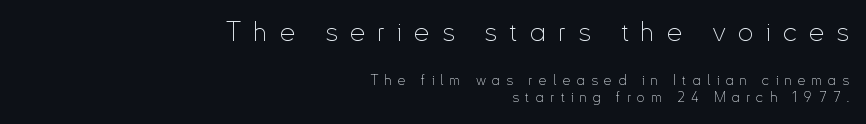
Words float on clear page, feet unadorned. The face used here is rendered with a markedly widened letterfit. Posture: straight, roman, zero tilt. Visually the block forms a straight wall on the right and a jagged coastline on the left. Size contrast runs from large at the top to small at the bottom.
